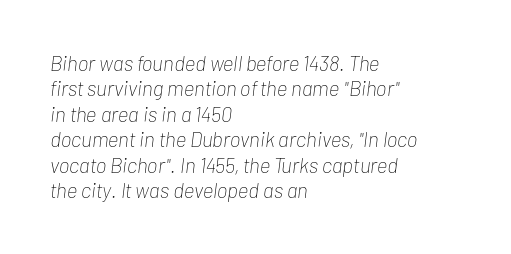
The image shows 21 px text type, italic (leaning right); set left-aligned, line spacing 1.21x, normal letter spacing, not underlined.
